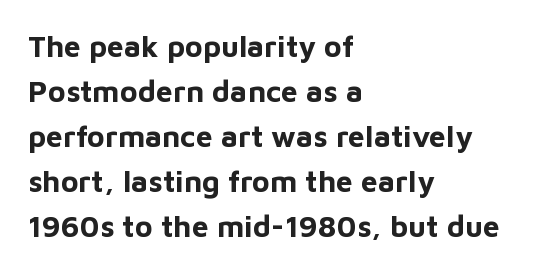
The image shows 30 px bold sans-serif type, upright; set left-aligned, normal line spacing (1.5x), normal letter spacing, not underlined; low stroke contrast and a medium x-height.
